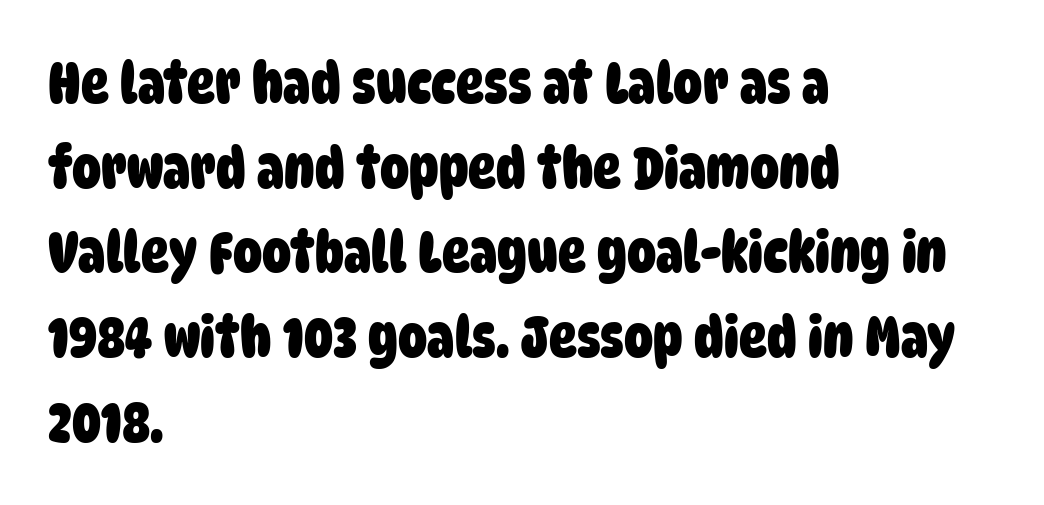
{"serif": "no", "bold": "yes", "weight": "heavy", "width": "condensed", "stroke_contrast": "low", "x_height": "large", "monospaced": "no", "underline": "no", "align": "left", "line_spacing": "normal", "line_spacing_ratio": 1.46, "letter_spacing": "normal", "letter_spacing_em": 0.0, "glyph_px": 58}
